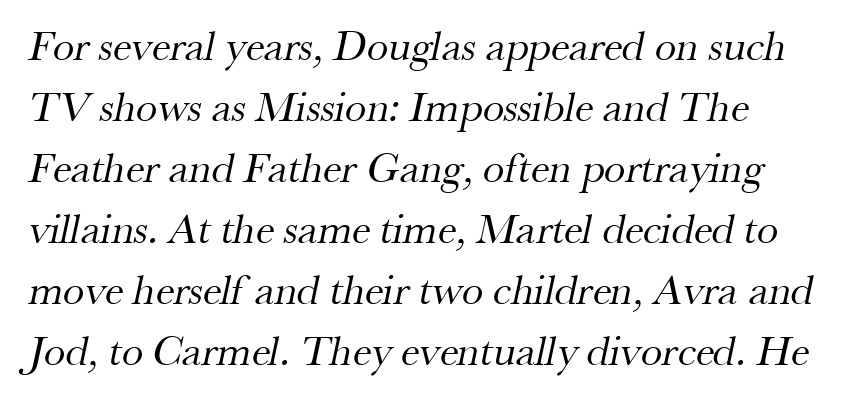
These lines sit exactly where default settings would place them. Unbolded letterforms with no extra heft. To sum up the face: it has serifs. Nobody touched the tracking dial on this one. The passage shown is typed in a proportional face where columns would drift.
